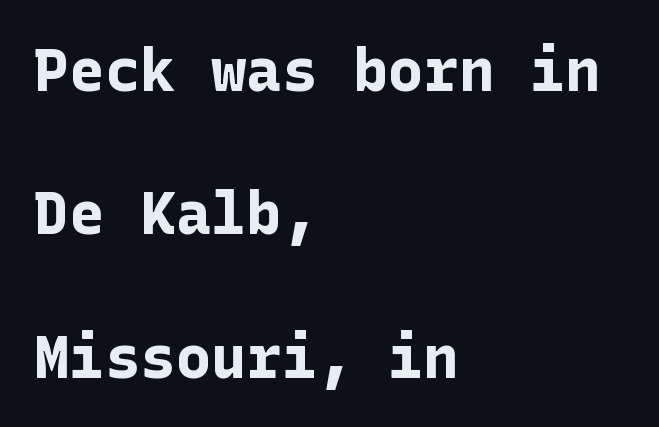
This rendering leaves character spacing at its baseline value. The letters carry no serifs — their stems end cleanly without finishing strokes. The text block is weighted toward the left margin, trailing off unevenly rightward. If you measured baseline to baseline, you'd find a long distance.
